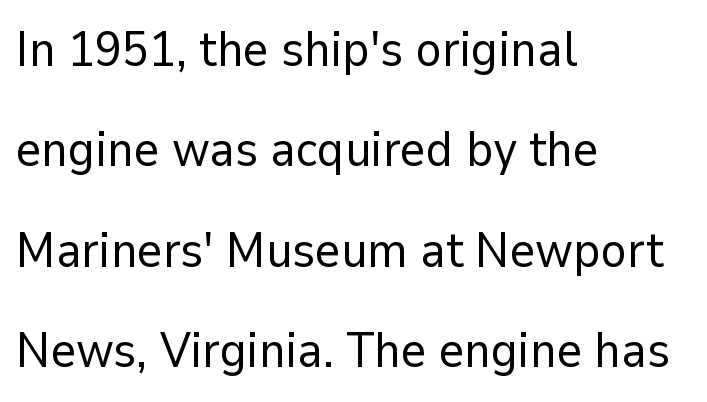
The typeface has the unassuming heft of standard copy or less. Teacher's note: observe the even left margin — that is flush-left alignment. Here the designer chose a conventional face with non-uniform glyph widths. Each new line begins a long way beneath the previous one. Standard letterfit; no display-style spreading of the glyphs. Anything drawn beneath the words? Only blank space.
